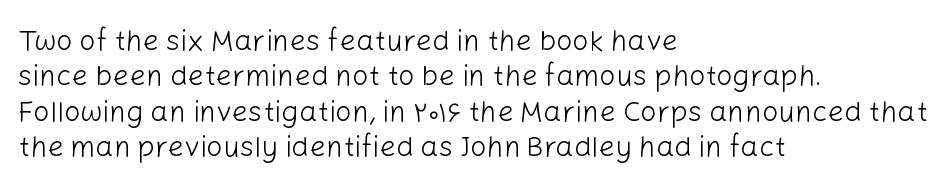
The rag falls on the right side of this text block. The passage shown is typeset with a sans-serif family. Do the letters lean? They stand straight. The gap between lines stays unmarked. Is this a fixed-width face? No — the glyphs have proportional, varying widths.
